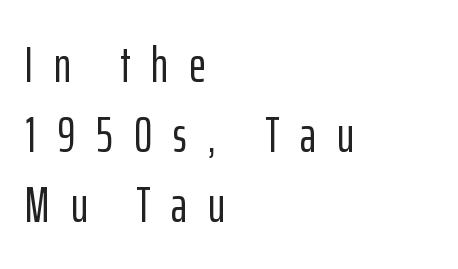
Loose tracking; the words dissolve into strings of separated letters. These lines are composed in type without serifs. This rendering uses left alignment, leaving the right contour irregular. A typesetter would call this proportional, since set widths differ per character.
